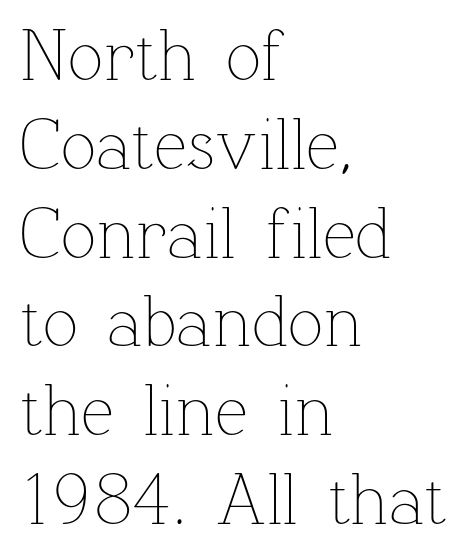
Q: Is the text bold? A: No.
Q: Is the text italic (slanted)? A: No, it is upright.
Q: Is the text underlined? A: No.
Q: How is the paragraph aligned? A: Left-aligned.
Q: Is the spacing between letters normal or unusually wide? A: Normal.
Q: Width (condensed, normal, or wide)? A: Normal.
Q: Stroke contrast? A: Low.
Q: x-height? A: Medium.
Q: Monospaced? A: No.
